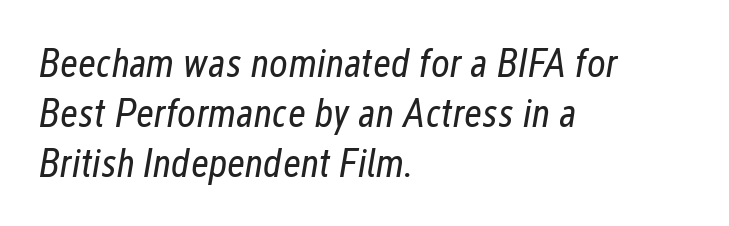
The image shows 40 px regular-weight, condensed type, italic (leaning right); set left-aligned, normal line spacing (1.25x), normal letter spacing, not underlined; low stroke contrast and a medium x-height.
